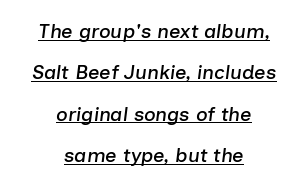
{"italic": "yes", "lean": "right", "slant_degrees": 7, "underline": "yes", "align": "center", "line_spacing": "loose", "line_spacing_ratio": 2.07, "letter_spacing": "normal", "letter_spacing_em": 0.0, "glyph_px": 20}
